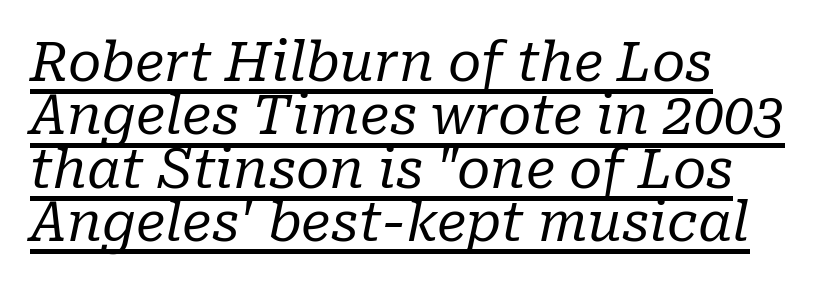
{"serif": "yes", "italic": "yes", "lean": "right", "slant_degrees": 10, "bold": "no", "weight": "regular", "width": "normal", "stroke_contrast": "low", "x_height": "medium", "monospaced": "no", "underline": "yes", "line_spacing": "tight", "line_spacing_ratio": 0.99, "letter_spacing": "normal", "letter_spacing_em": 0.0, "glyph_px": 54}
